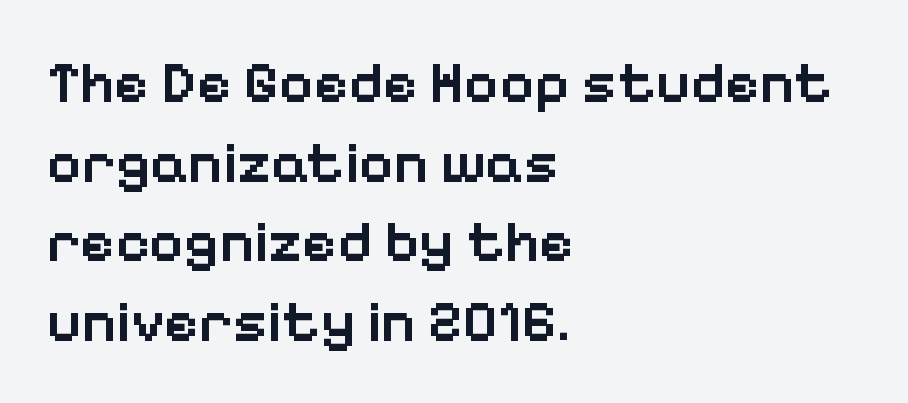
Default kerning and tracking; the words read as compact shapes. Notice the strokes are somewhat thickened but not fully heavy: this is a semibold. Looks like regular typesetting: each glyph gets only the width it needs. All the whitespace from short lines collects on the right. Notice how descenders clear the ascenders below comfortably — that's standard leading. Quick note: underline off.
